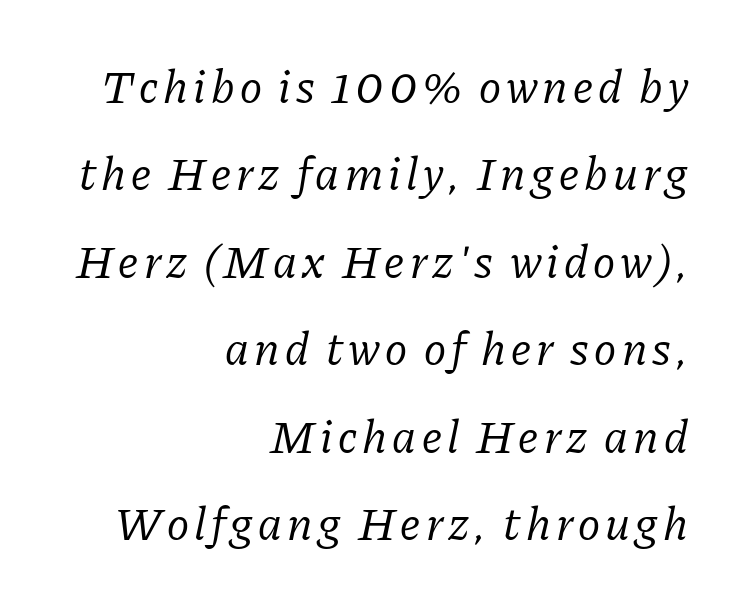
{"serif": "yes", "italic": "yes", "lean": "right", "slant_degrees": 11, "bold": "no", "weight": "regular", "width": "normal", "stroke_contrast": "low", "x_height": "medium", "monospaced": "no", "underline": "no", "align": "right", "line_spacing_ratio": 1.86, "glyph_px": 47}
